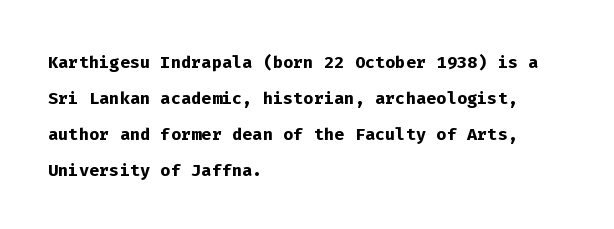
These lines are set flush left with a ragged right edge. Upright lettering throughout. Compared with typical body copy, the letter spacing here is the same. The line-height multiplier appears to be the usual default.
